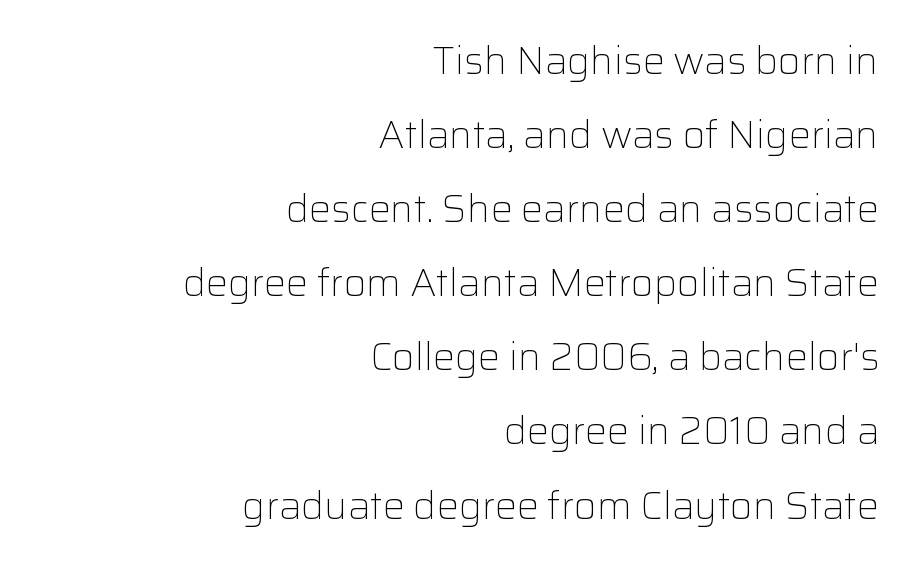
{"serif": "no", "italic": "no", "bold": "no", "weight": "light", "width": "normal", "stroke_contrast": "low", "x_height": "medium", "monospaced": "no", "underline": "no", "align": "right", "line_spacing": "loose", "line_spacing_ratio": 1.9, "letter_spacing": "normal", "letter_spacing_em": 0.0, "glyph_px": 39}
